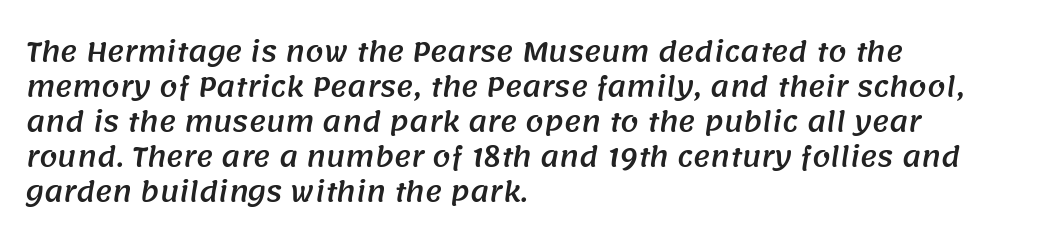
Q: Is the text underlined? A: No.
Q: How is the paragraph aligned? A: Left-aligned.
Q: Is the spacing between letters normal or unusually wide? A: Normal.
Q: Is the spacing between lines tight, normal or loose? A: Normal.
